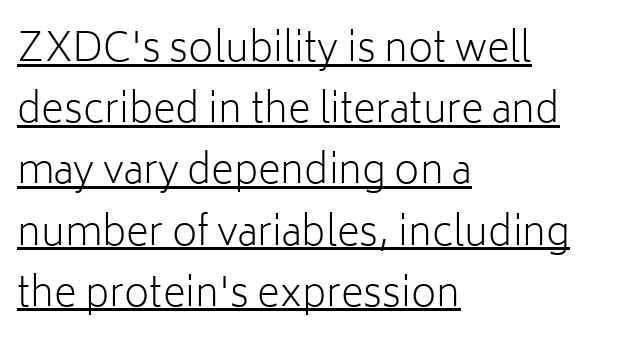
The image shows 39 px light sans-serif type, upright; set left-aligned, normal line spacing (1.57x), normal letter spacing, underlined; low stroke contrast and a medium x-height.
